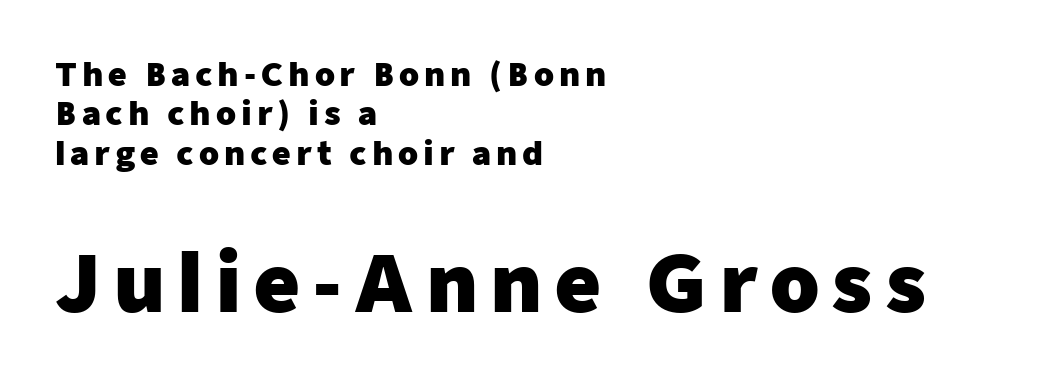
A typesetter would call this proportional, since set widths differ per character. Check where the strokes stop: nothing finishes them off — pure sans. In CSS terms this would be text-align: left. A student would notice the bottom passage is typeset larger than what precedes it. Every stem runs plumb, perpendicular to the baseline. No word sits above an underline.
